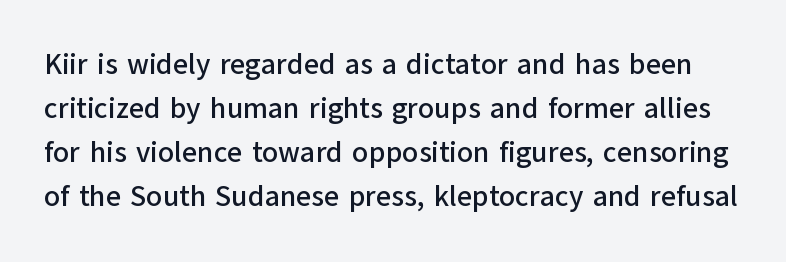
Varying glyph widths throughout — classic text-font behaviour. The space between consecutive lines is moderate. These lines were composed using upright roman letters. The area under the type is left untouched. Examine the stroke ends and you'll find no serifs. Short note: letters normally spaced.
